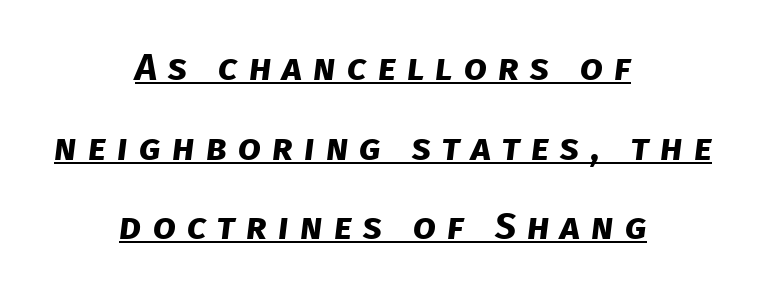
{"serif": "no", "bold": "yes", "weight": "bold", "width": "normal", "stroke_contrast": "low", "x_height": "large", "monospaced": "no", "underline": "yes", "align": "center", "line_spacing": "loose", "line_spacing_ratio": 2.15, "letter_spacing": "wide", "letter_spacing_em": 0.3, "glyph_px": 37}
